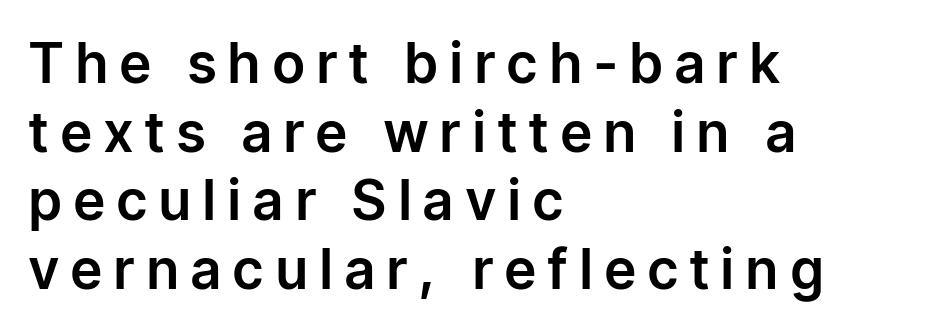
The image shows 55 px sans-serif type, upright; set left-aligned, normal line spacing (1.25x), unusually wide letter spacing (+0.23 em), not underlined; low stroke contrast and a medium x-height.
